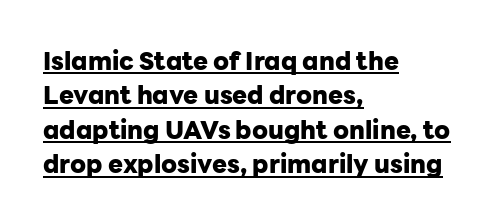
The face used here is rendered with its standard letterfit. Teacher's note: observe the even left margin — that is flush-left alignment. The passage shown is underscored from start to finish. This is heavy type, rendered in bold.
